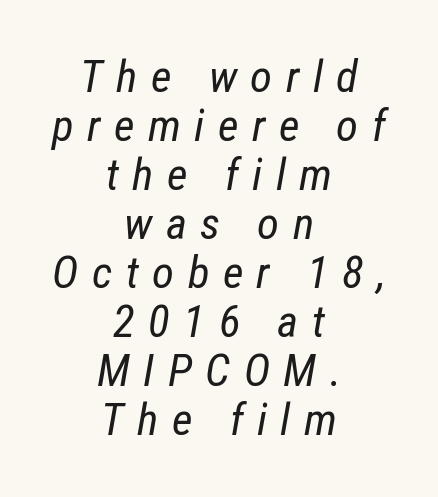
{"italic": "yes", "lean": "right", "slant_degrees": 12, "bold": "no", "weight": "regular", "width": "condensed", "stroke_contrast": "low", "x_height": "medium", "monospaced": "no", "underline": "no", "align": "center", "line_spacing": "tight", "line_spacing_ratio": 1.09, "letter_spacing": "wide", "letter_spacing_em": 0.3, "glyph_px": 45}
